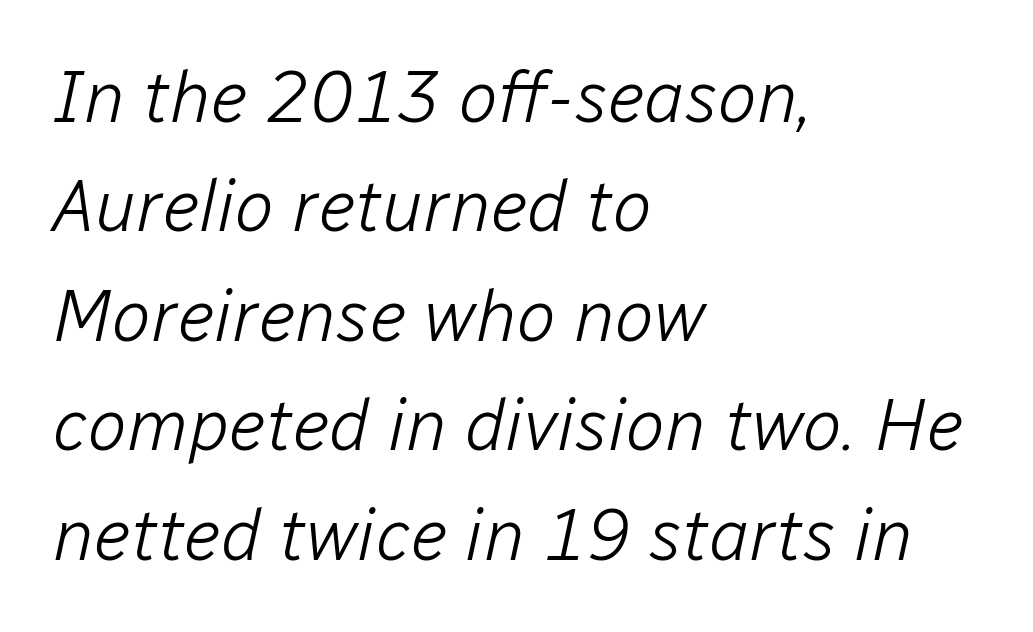
{"italic": "yes", "lean": "right", "slant_degrees": 12, "bold": "no", "weight": "light", "width": "normal", "stroke_contrast": "low", "x_height": "medium", "monospaced": "no", "underline": "no", "align": "left", "line_spacing": "normal", "line_spacing_ratio": 1.5, "letter_spacing": "normal", "letter_spacing_em": 0.0, "glyph_px": 73}
